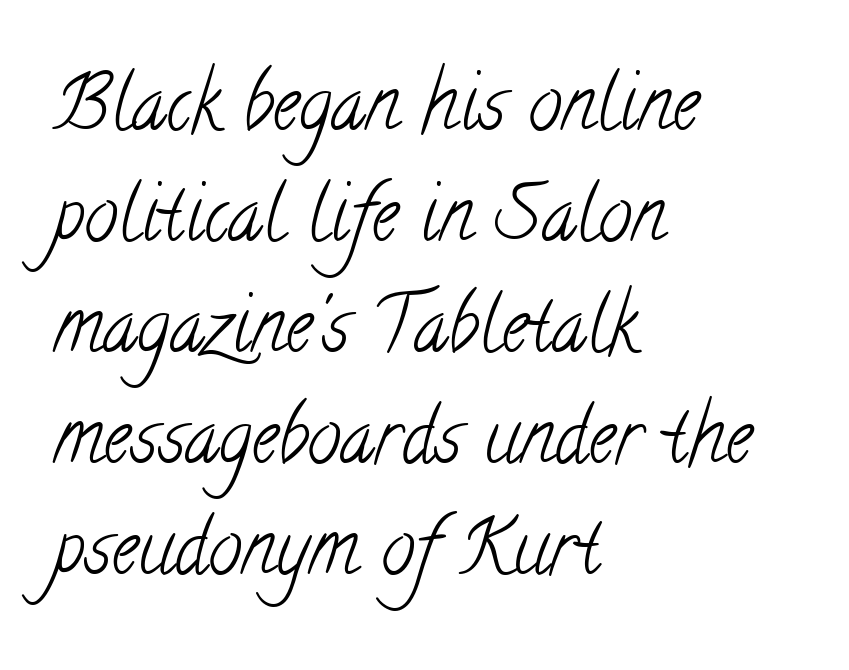
{"bold": "no", "weight": "light", "width": "condensed", "stroke_contrast": "low", "x_height": "small", "monospaced": "no", "underline": "no", "align": "left", "line_spacing": "normal", "line_spacing_ratio": 1.46, "letter_spacing": "normal", "letter_spacing_em": 0.0, "glyph_px": 76}
